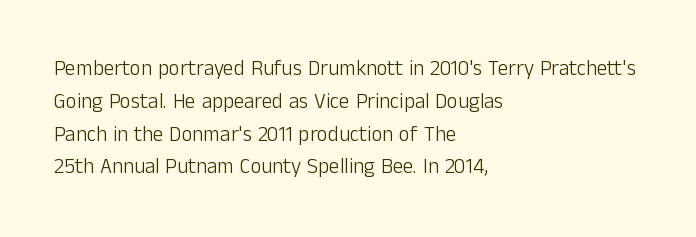
Upright lettering throughout. The rows are spaced the way most documents space them. These lines stack with their left ends in a neat column. The space beneath each line is pristine and unruled. This sample uses plain, unmodified letter spacing. Stem width sits at or under what a default text font uses.
